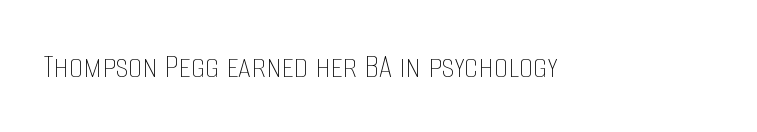
{"italic": "no", "bold": "no", "weight": "thin", "width": "condensed", "stroke_contrast": "low", "x_height": "large", "monospaced": "no", "underline": "no", "letter_spacing": "normal", "letter_spacing_em": 0.0, "glyph_px": 36}
